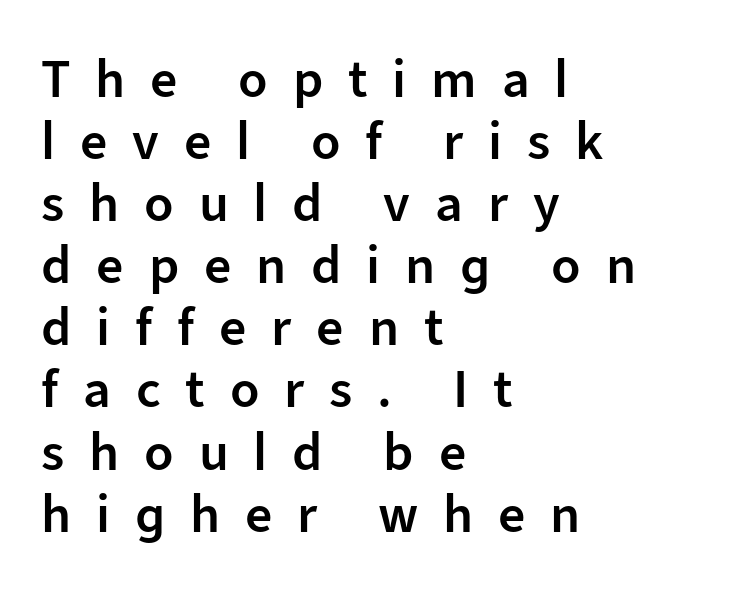
The paragraph shown leans on its left margin. Spacing verdict: proportional, widths tailored to each character. Check under the words: just untouched page. Letterform terminals end flat and unadorned throughout the passage. Notice the strokes are somewhat thickened but not fully heavy: this is a semibold. Style check: upright.
